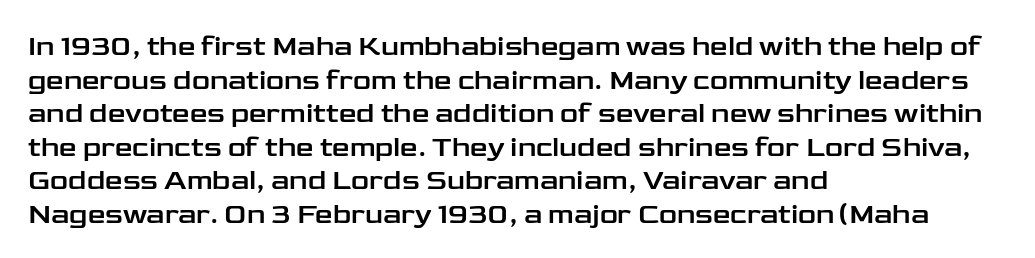
{"serif": "no", "italic": "no", "width": "wide", "stroke_contrast": "low", "x_height": "medium", "monospaced": "no", "underline": "no", "align": "left", "line_spacing_ratio": 1.2, "letter_spacing": "normal", "letter_spacing_em": 0.0, "glyph_px": 28}
